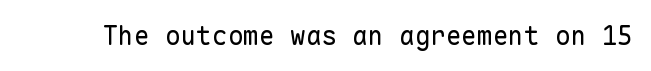
Q: Is the text bold? A: No.
Q: Is the text italic (slanted)? A: No, it is upright.
Q: Is the text underlined? A: No.
Q: Is the spacing between letters normal or unusually wide? A: Normal.
